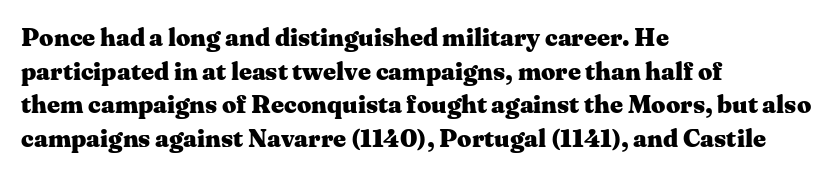
Q: Is the text bold? A: Yes.
Q: Is the text italic (slanted)? A: No, it is upright.
Q: Is the text underlined? A: No.
Q: How is the paragraph aligned? A: Left-aligned.
Q: Is the spacing between letters normal or unusually wide? A: Normal.
Q: Is the spacing between lines tight, normal or loose? A: Normal.
